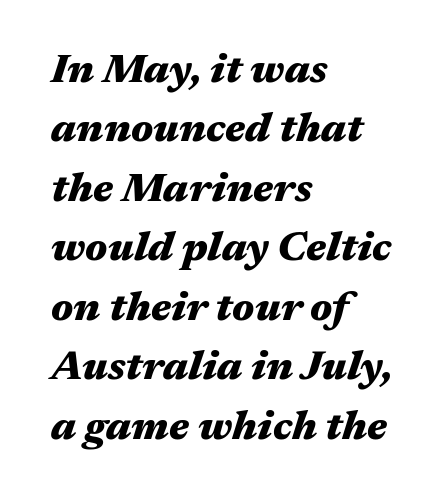
The image shows 41 px heavy, wide type, italic (leaning right); set left-aligned, normal line spacing (1.45x), normal letter spacing, not underlined; medium stroke contrast and a medium x-height.
